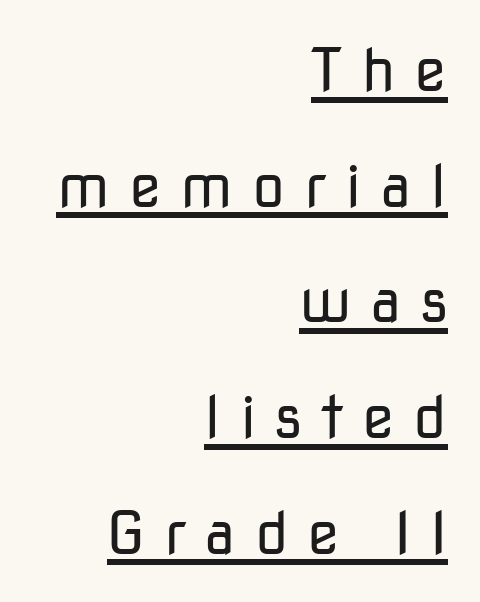
Q: Is the text bold? A: No.
Q: Is the text italic (slanted)? A: No, it is upright.
Q: Is the typeface a serif or a sans-serif typeface? A: Sans-serif.
Q: Is the text underlined? A: Yes.
Q: How is the paragraph aligned? A: Right-aligned.
Q: Is the spacing between letters normal or unusually wide? A: Unusually wide.
Q: Is the spacing between lines tight, normal or loose? A: Loose.
Q: Width (condensed, normal, or wide)? A: Normal.
Q: Stroke contrast? A: Low.
Q: x-height? A: Medium.
Q: Monospaced? A: No.
